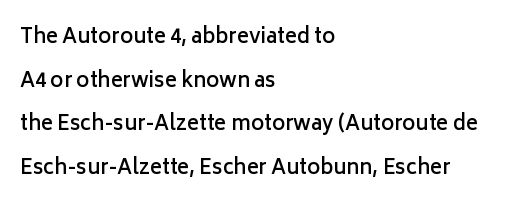
The image shows 20 px text type, upright; set left-aligned, loose line spacing (2.18x), normal letter spacing, not underlined.
